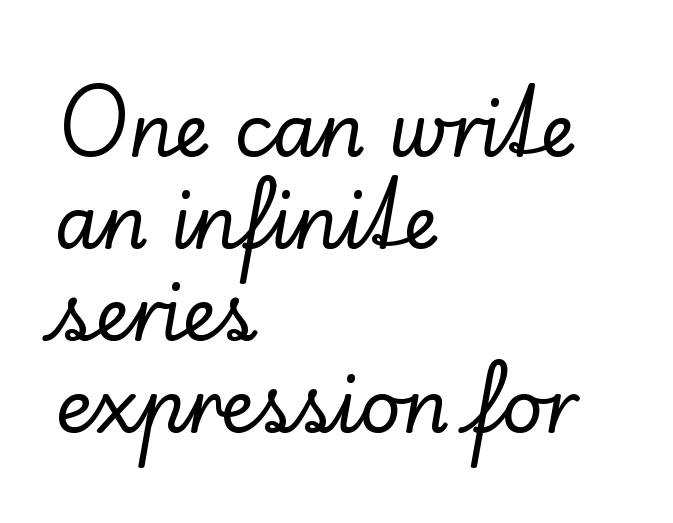
{"serif": "yes", "width": "normal", "stroke_contrast": "low", "x_height": "small", "monospaced": "no", "underline": "no", "align": "left", "line_spacing": "normal", "line_spacing_ratio": 1.28, "letter_spacing": "normal", "letter_spacing_em": 0.0, "glyph_px": 72}
